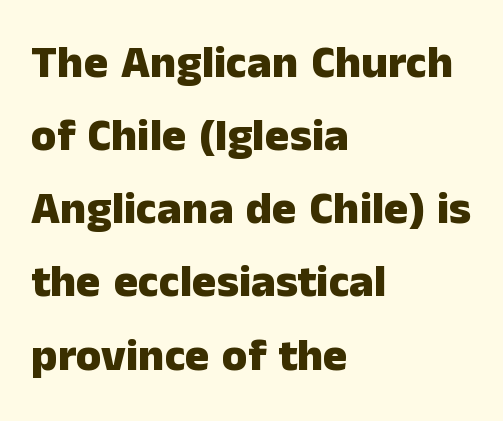
{"serif": "no", "italic": "no", "bold": "yes", "weight": "heavy", "width": "normal", "stroke_contrast": "low", "x_height": "medium", "monospaced": "no", "underline": "no", "align": "left", "line_spacing": "normal", "line_spacing_ratio": 1.59, "letter_spacing": "normal", "letter_spacing_em": 0.0, "glyph_px": 46}
